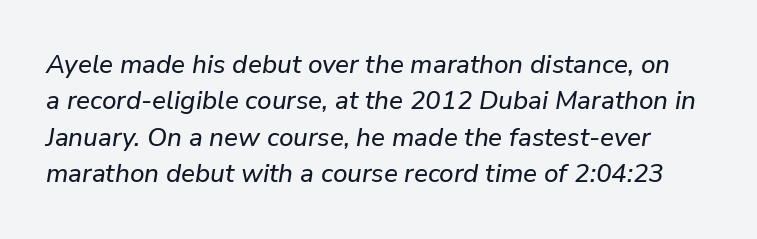
The image shows 26 px text type, italic (leaning right); set normal line spacing (1.4x), normal letter spacing, not underlined.
